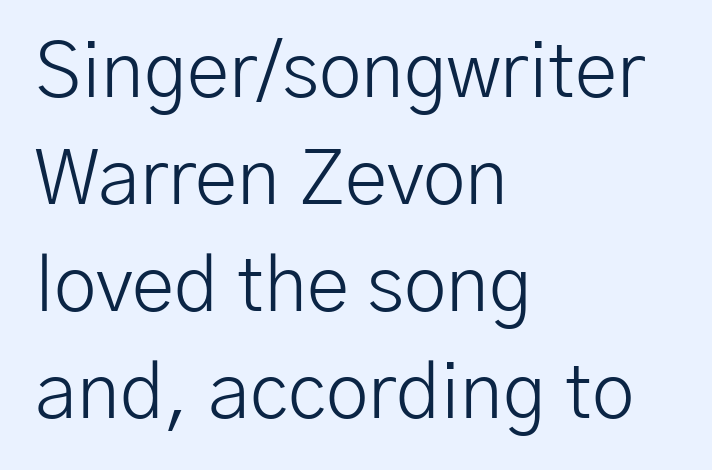
Lines of text with bare space underneath. Reading down the block, your eye returns to a fixed left position each line. Each letter keeps its own natural width here, so spacing adapts to shape. Stems and bowls with no extra thickness — not bold. Compared with typical paragraphs, the rows here are spaced about the same. The letters stand straight up with perfectly vertical stems.
